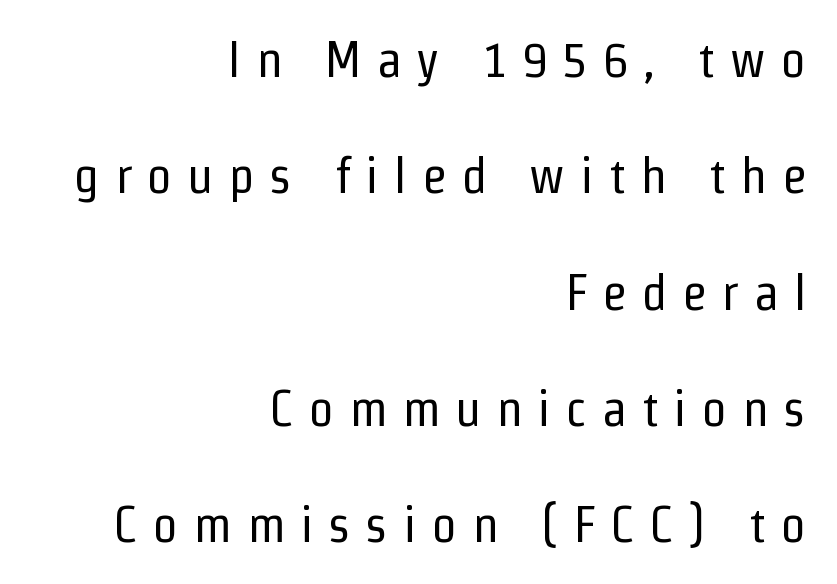
The image shows 51 px regular-weight, condensed sans-serif type, upright; set right-aligned, loose line spacing (2.28x), unusually wide letter spacing (+0.29 em), not underlined; low stroke contrast and a medium x-height.
